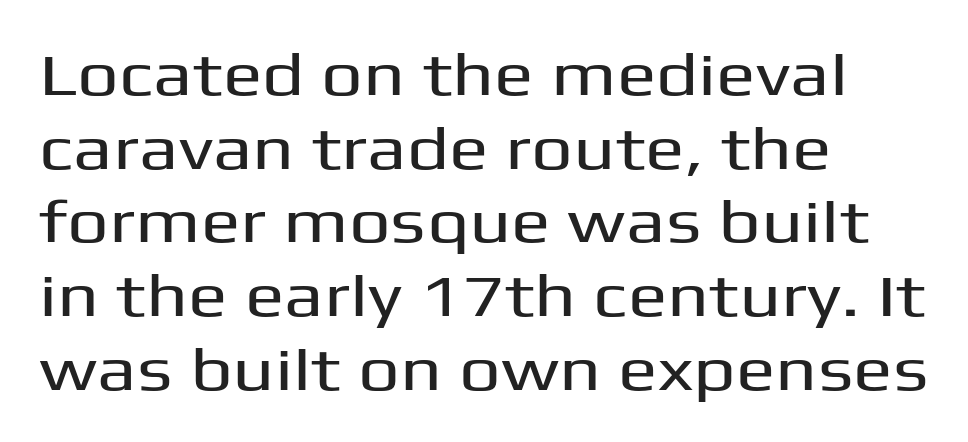
The image shows 59 px wide sans-serif type, upright; set left-aligned, normal line spacing (1.25x), normal letter spacing, not underlined; medium stroke contrast and a medium x-height.
